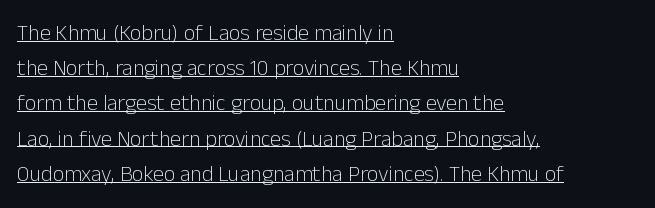
The image shows 22 px text type, upright; set left-aligned, normal line spacing (1.6x), normal letter spacing, underlined.
